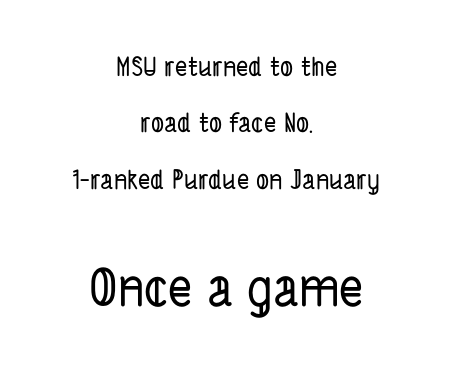
{"serif": "no", "width": "condensed", "stroke_contrast": "low", "x_height": "medium", "monospaced": "no", "underline": "no", "align": "center", "line_spacing": "loose", "line_spacing_ratio": 2.17, "letter_spacing": "normal", "letter_spacing_em": 0.0, "larger_block": "second", "size_ratio": 1.96, "glyph_px": 51}
